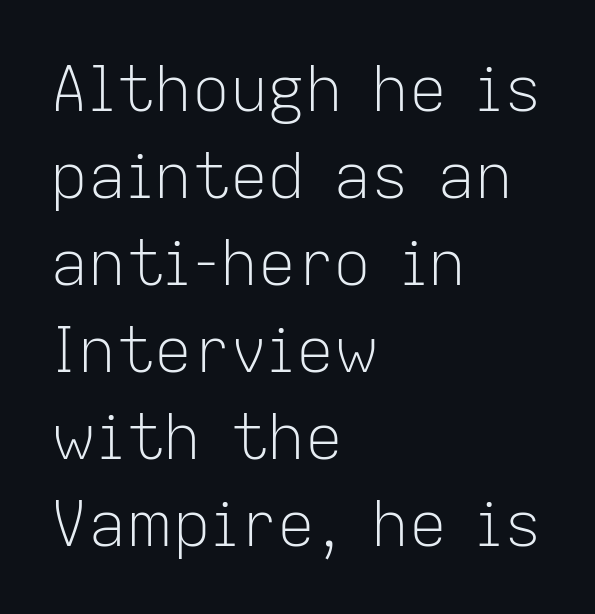
{"serif": "no", "italic": "no", "bold": "no", "weight": "light", "width": "normal", "stroke_contrast": "low", "x_height": "medium", "monospaced": "no", "underline": "no", "align": "left", "line_spacing": "normal", "line_spacing_ratio": 1.38, "letter_spacing": "normal", "letter_spacing_em": 0.0, "glyph_px": 63}
